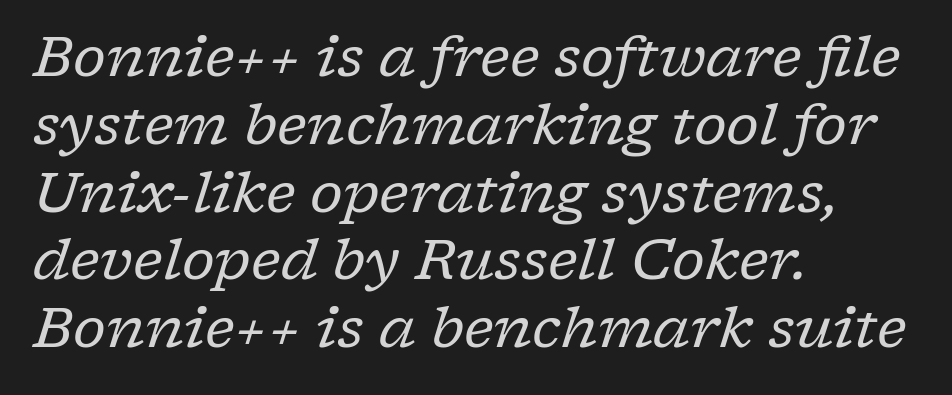
{"serif": "yes", "italic": "yes", "lean": "right", "slant_degrees": 17, "bold": "no", "weight": "regular", "width": "normal", "stroke_contrast": "low", "x_height": "medium", "monospaced": "no", "underline": "no", "align": "left", "line_spacing_ratio": 1.21, "letter_spacing": "normal", "letter_spacing_em": 0.0, "glyph_px": 56}
